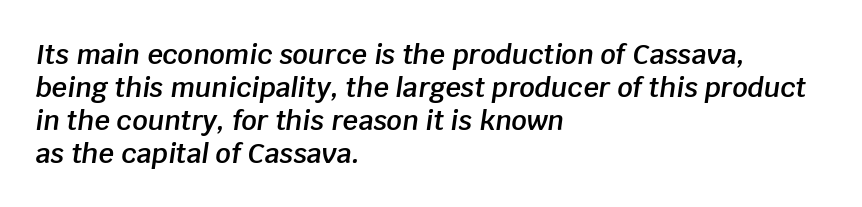
Type without underlining. This rendering leaves character spacing at its baseline value. Slant detected: the letters are inclined. The face used here is a semibold: visibly heavier than regular, lighter than bold. The paragraph shown leans on its left margin.
